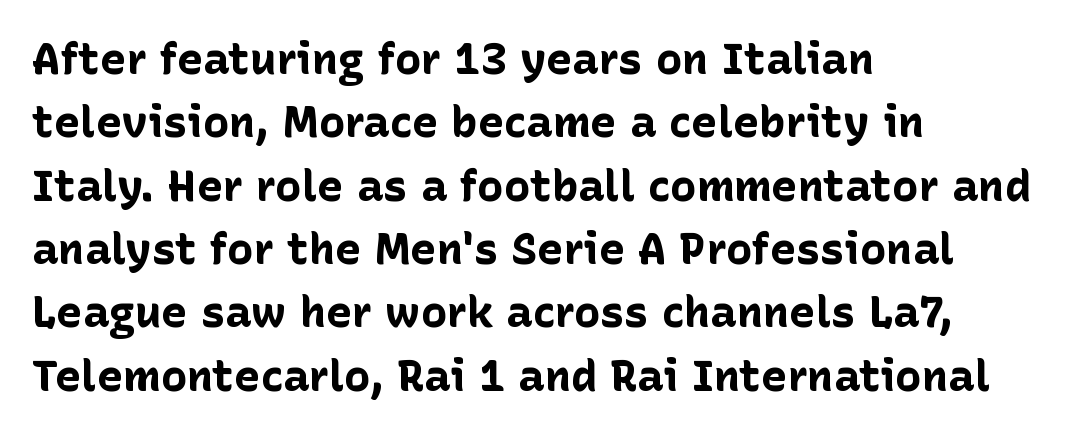
Q: Is the text bold? A: Yes.
Q: Is the text italic (slanted)? A: No, it is upright.
Q: Is the typeface a serif or a sans-serif typeface? A: Sans-serif.
Q: Is the text underlined? A: No.
Q: How is the paragraph aligned? A: Left-aligned.
Q: Is the spacing between letters normal or unusually wide? A: Normal.
Q: Is the spacing between lines tight, normal or loose? A: Normal.
Q: Width (condensed, normal, or wide)? A: Normal.
Q: Stroke contrast? A: Low.
Q: x-height? A: Medium.
Q: Monospaced? A: No.
